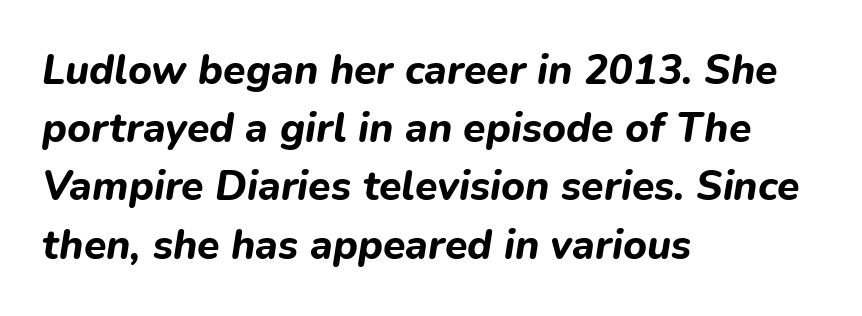
{"italic": "yes", "lean": "right", "slant_degrees": 9, "bold": "yes", "weight": "bold", "width": "normal", "stroke_contrast": "low", "x_height": "medium", "monospaced": "no", "underline": "no", "align": "left", "line_spacing": "normal", "line_spacing_ratio": 1.42, "letter_spacing": "normal", "letter_spacing_em": 0.0, "glyph_px": 41}
